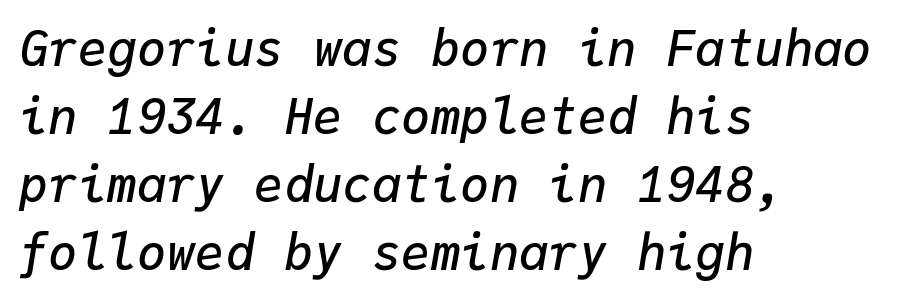
{"italic": "yes", "lean": "right", "slant_degrees": 9, "bold": "semi", "weight": "semibold", "width": "normal", "stroke_contrast": "low", "x_height": "medium", "monospaced": "yes", "underline": "no", "align": "left", "line_spacing": "normal", "line_spacing_ratio": 1.39, "letter_spacing": "normal", "letter_spacing_em": 0.0, "glyph_px": 49}
